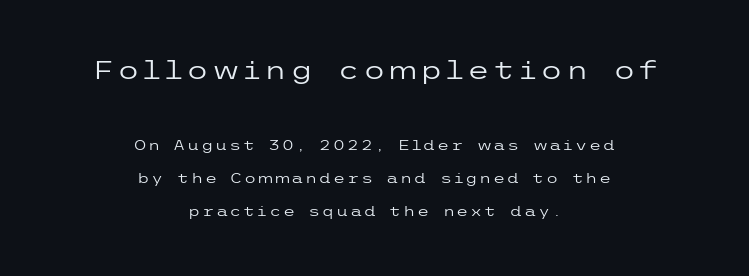
The image shows 26 px text type, upright; set centered, loose line spacing (2.36x), not underlined; the first (top) block is 1.86x larger.
